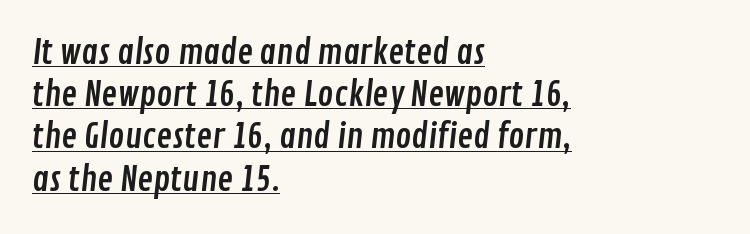
What kind of face is this? One without serifs — a sans. These characters rest on top of a visible drawn line. Summary of vertical rhythm: regular, with standard interline spacing. Standard letterfit; no display-style spreading of the glyphs. A typesetter would call this proportional, since set widths differ per character. Layout note: lines flush left.
